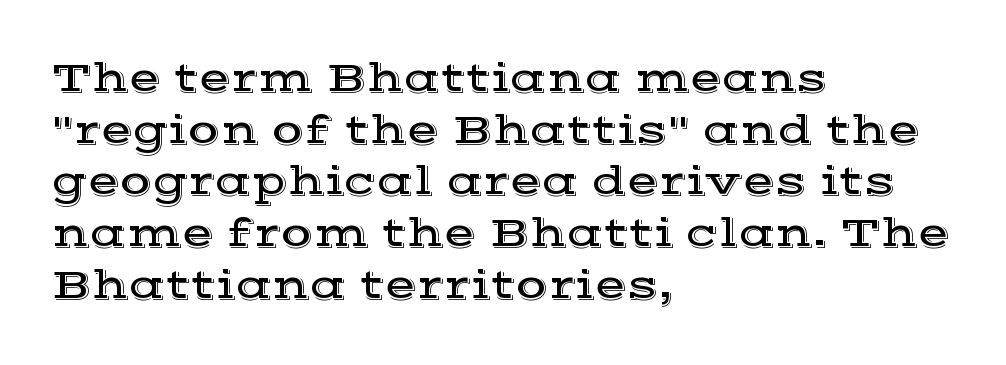
The image shows 42 px wide serif type, upright; set left-aligned, line spacing 1.23x, normal letter spacing, not underlined; a medium x-height.
